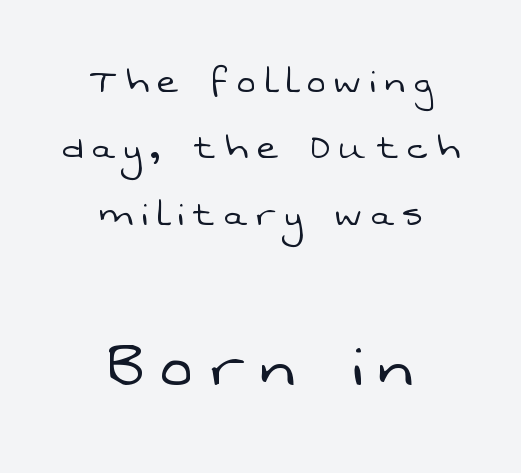
{"serif": "no", "bold": "no", "weight": "light", "width": "normal", "stroke_contrast": "low", "x_height": "medium", "monospaced": "no", "underline": "no", "align": "center", "line_spacing": "normal", "line_spacing_ratio": 1.51, "letter_spacing": "wide", "letter_spacing_em": 0.22, "larger_block": "second", "size_ratio": 1.75, "glyph_px": 77}
